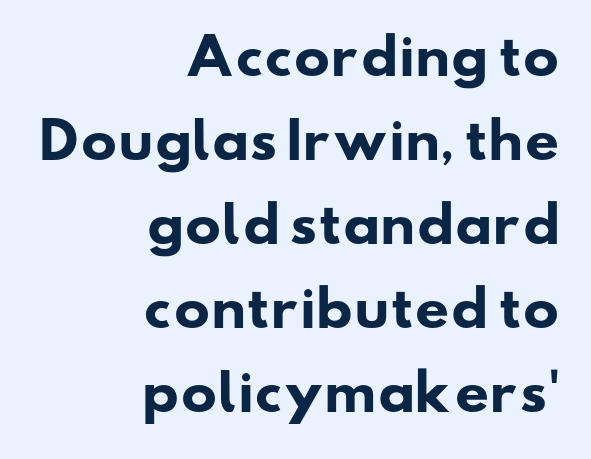
Q: Is the text bold? A: Yes.
Q: Is the typeface a serif or a sans-serif typeface? A: Sans-serif.
Q: Is the text underlined? A: No.
Q: How is the paragraph aligned? A: Right-aligned.
Q: Is the spacing between letters normal or unusually wide? A: Normal.
Q: Width (condensed, normal, or wide)? A: Wide.
Q: Stroke contrast? A: Low.
Q: x-height? A: Small.
Q: Monospaced? A: No.
